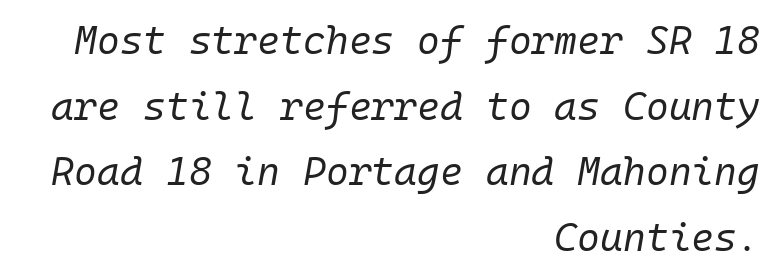
The image shows 39 px regular-weight type, italic (leaning right), monospaced; set right-aligned, normal line spacing (1.68x), normal letter spacing, not underlined; low stroke contrast and a medium x-height.
